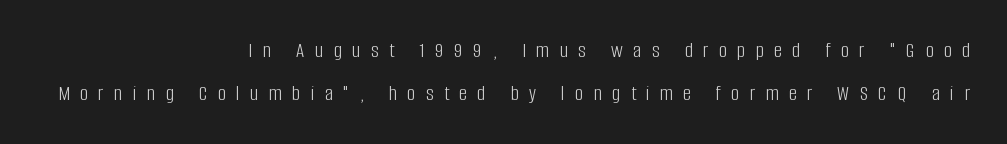
{"italic": "no", "bold": "no", "underline": "no", "align": "right", "line_spacing": "loose", "line_spacing_ratio": 1.94, "letter_spacing": "wide", "letter_spacing_em": 0.48, "glyph_px": 22}
